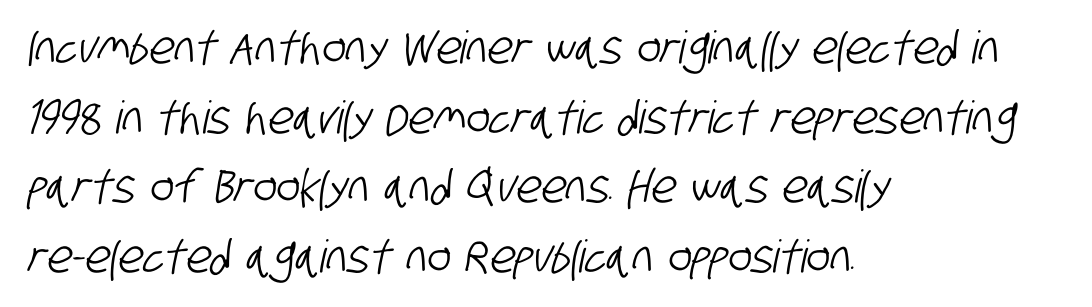
The image shows 45 px condensed sans-serif type; set left-aligned, normal line spacing (1.55x), normal letter spacing, not underlined; low stroke contrast and a large x-height.
